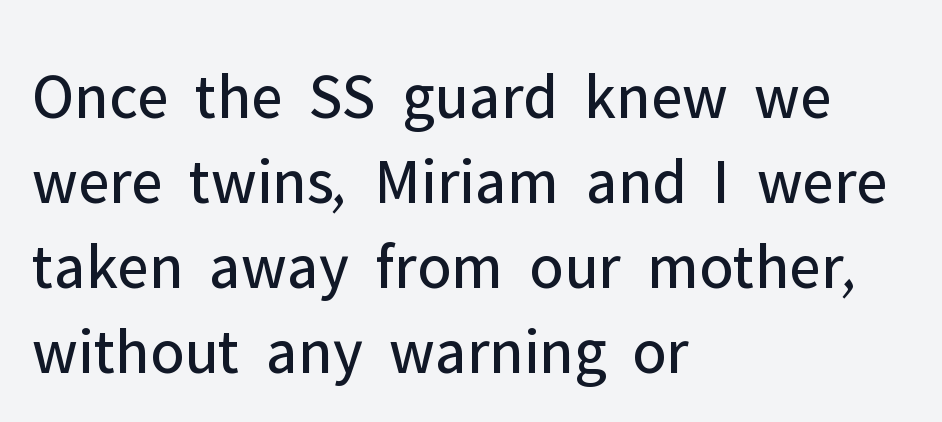
The image shows 65 px regular-weight sans-serif type, upright; set left-aligned, normal line spacing (1.31x), normal letter spacing, not underlined; low stroke contrast and a medium x-height.
